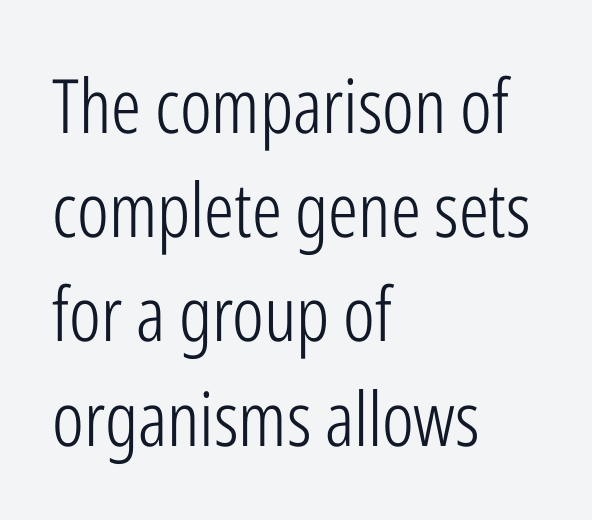
The image shows 75 px light, condensed sans-serif type, upright; set left-aligned, normal line spacing (1.39x), normal letter spacing, not underlined; low stroke contrast and a medium x-height.
